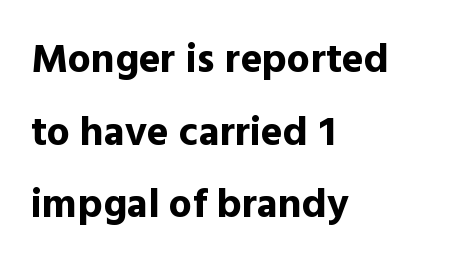
The letters stand straight up with perfectly vertical stems. Plenty of ink on the page — the face is bold. These lines are rendered in a variable-pitch font. These lines keep a tight, regular rhythm from letter to letter. Typeset ragged right — the left edge is the straight one.
